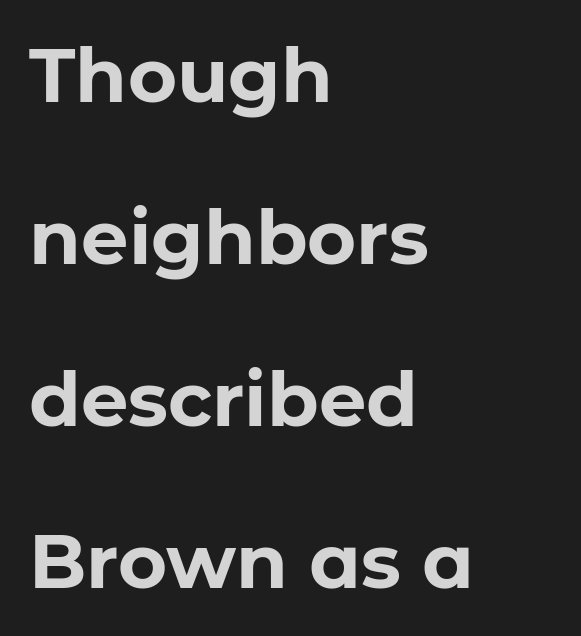
{"serif": "no", "italic": "no", "bold": "yes", "weight": "bold", "width": "normal", "stroke_contrast": "low", "x_height": "medium", "monospaced": "no", "underline": "no", "align": "left", "line_spacing": "loose", "line_spacing_ratio": 2.16, "letter_spacing": "normal", "letter_spacing_em": 0.0, "glyph_px": 75}
